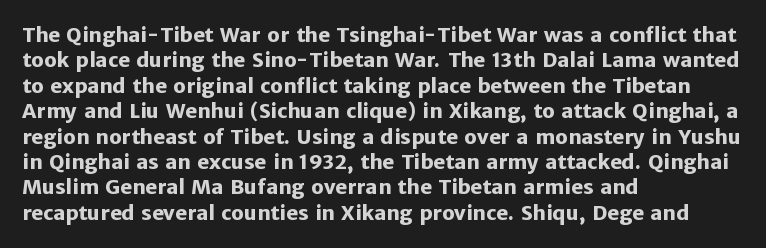
{"italic": "no", "bold": "yes", "underline": "no", "align": "left", "line_spacing": "normal", "line_spacing_ratio": 1.27, "letter_spacing": "normal", "letter_spacing_em": 0.0, "glyph_px": 20}
